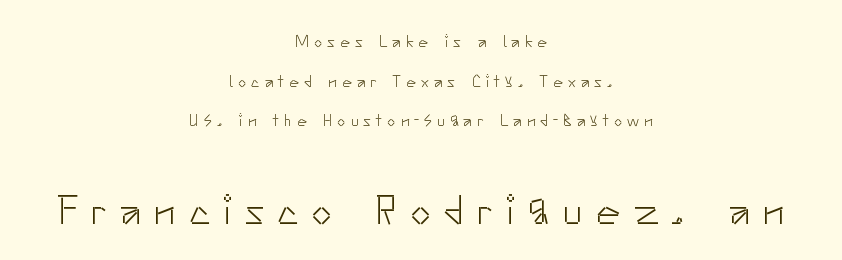
The image shows 41 px light sans-serif type, upright; set centered, loose line spacing (2.47x), unusually wide letter spacing (+0.32 em), not underlined; the second (bottom) block is 2.56x larger; low stroke contrast and a small x-height.
